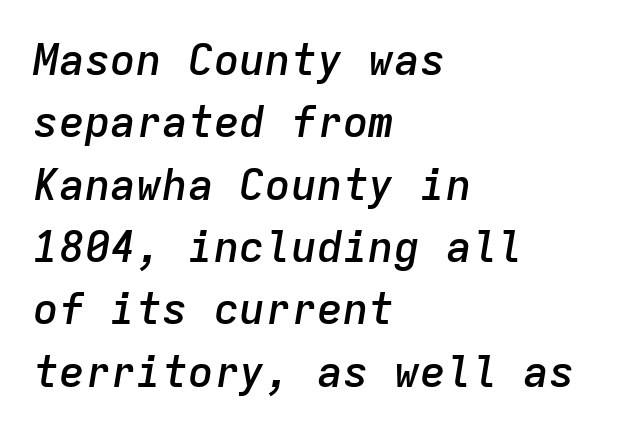
The image shows 43 px semibold type, italic (leaning right), monospaced; set left-aligned, normal line spacing (1.45x), normal letter spacing, not underlined; low stroke contrast and a medium x-height.
